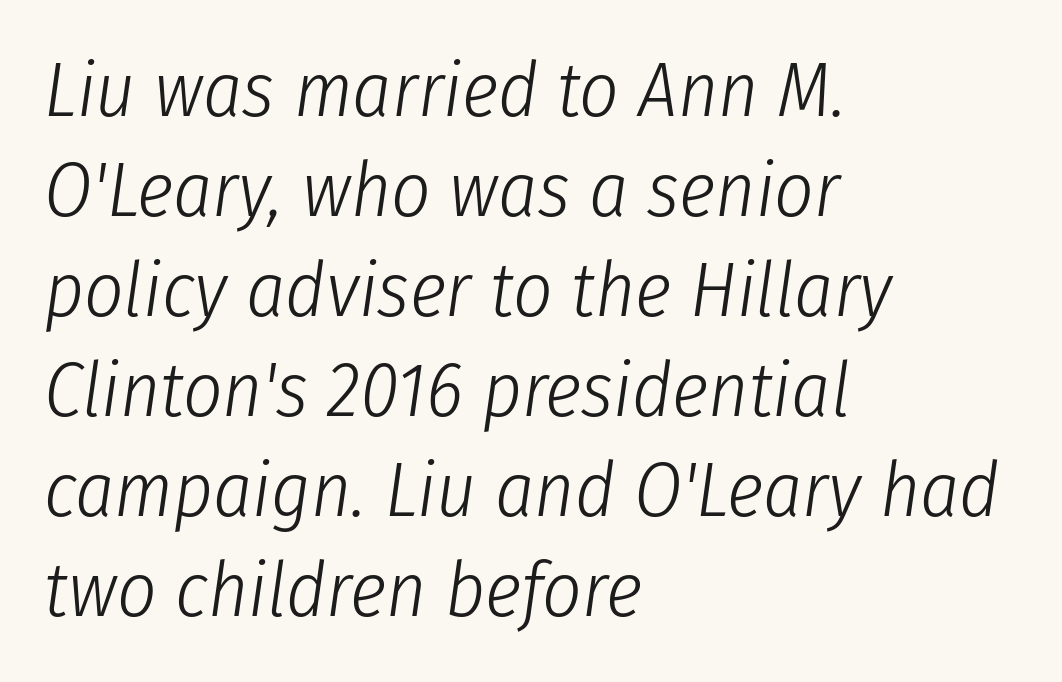
Anything drawn beneath the words? Only blank space. No letter is thick-stroked: the sample isn't bold. The letters advance in unequal steps, a hallmark of proportional type. The designer left line spacing at the default. Compared with a centered layout, this one pins lines to the left instead.
